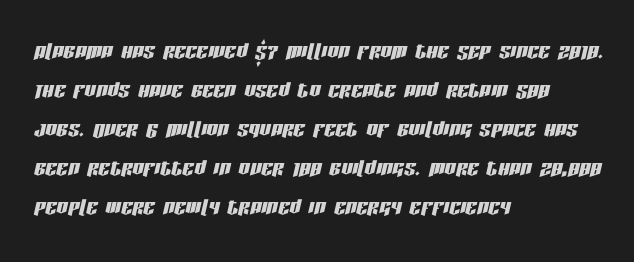
The image shows 28 px condensed type, italic (leaning right); set left-aligned, normal line spacing (1.39x), normal letter spacing, not underlined; low stroke contrast and a large x-height.
